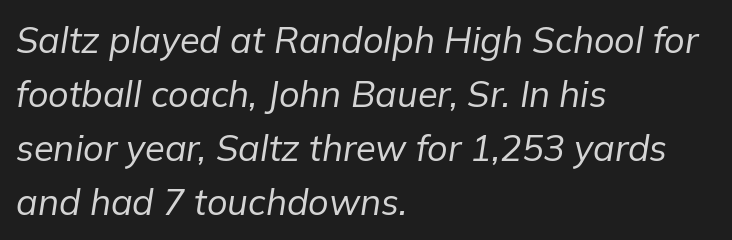
The image shows 36 px regular-weight type, italic (leaning right); set left-aligned, normal line spacing (1.5x), normal letter spacing, not underlined; low stroke contrast and a medium x-height.
